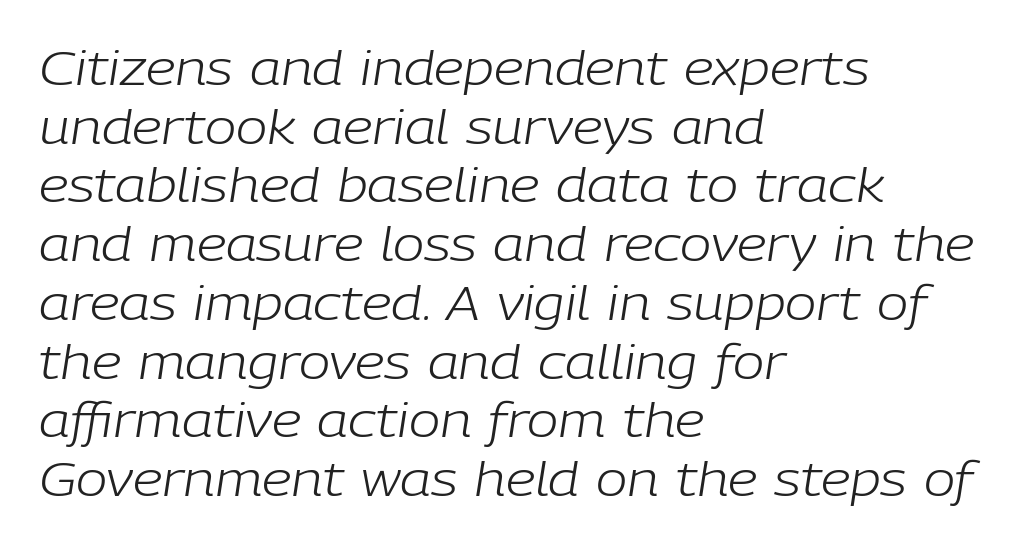
{"italic": "yes", "lean": "right", "slant_degrees": 9, "bold": "no", "weight": "light", "width": "normal", "stroke_contrast": "low", "x_height": "medium", "monospaced": "no", "underline": "no", "align": "left", "line_spacing": "normal", "line_spacing_ratio": 1.25, "letter_spacing": "normal", "letter_spacing_em": 0.0, "glyph_px": 47}
